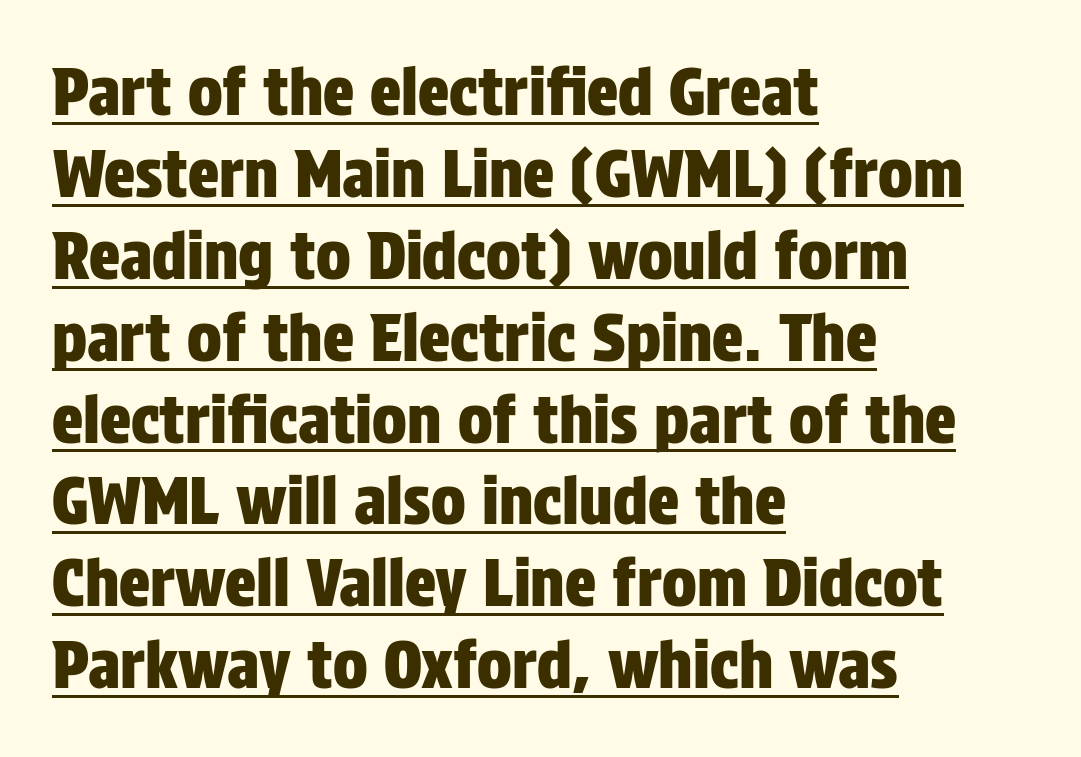
{"serif": "no", "italic": "no", "width": "condensed", "stroke_contrast": "low", "x_height": "large", "monospaced": "no", "underline": "yes", "align": "left", "line_spacing": "normal", "line_spacing_ratio": 1.26, "letter_spacing": "normal", "letter_spacing_em": 0.0, "glyph_px": 65}
